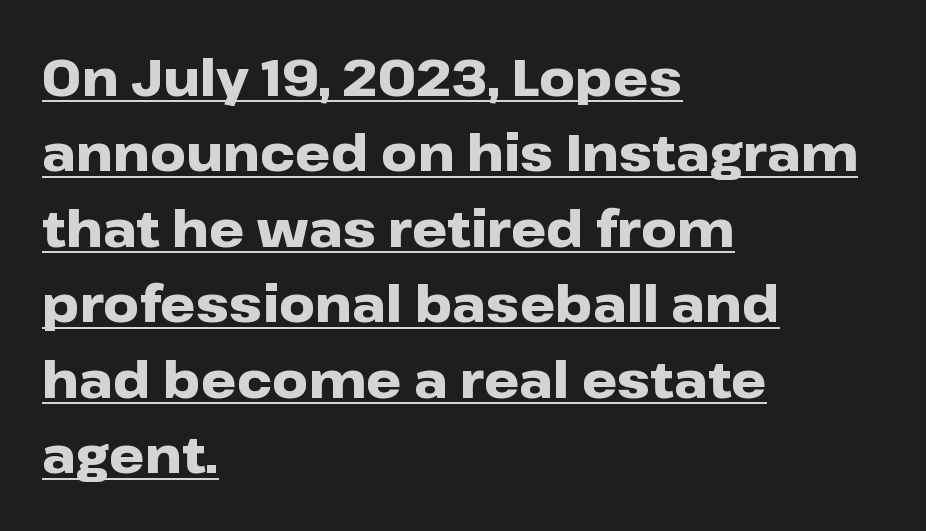
Note the varied advance widths — an 'i' is clearly narrower than an 'm'. The words here are underlined. Chunky letters — that's bold for sure. A classic flush-left, rag-right setting is used for this passage.
